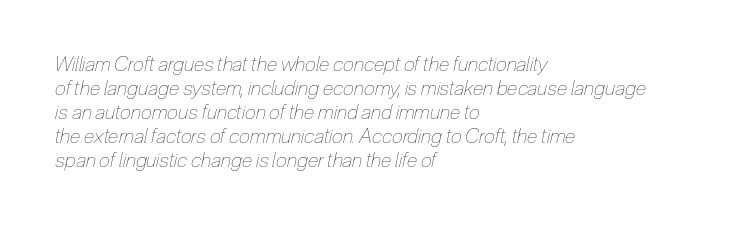
Q: Is the text bold? A: No.
Q: Is the text italic (slanted)? A: Yes, it leans right by about 12 degrees.
Q: Is the text underlined? A: No.
Q: How is the paragraph aligned? A: Left-aligned.
Q: Is the spacing between letters normal or unusually wide? A: Normal.
